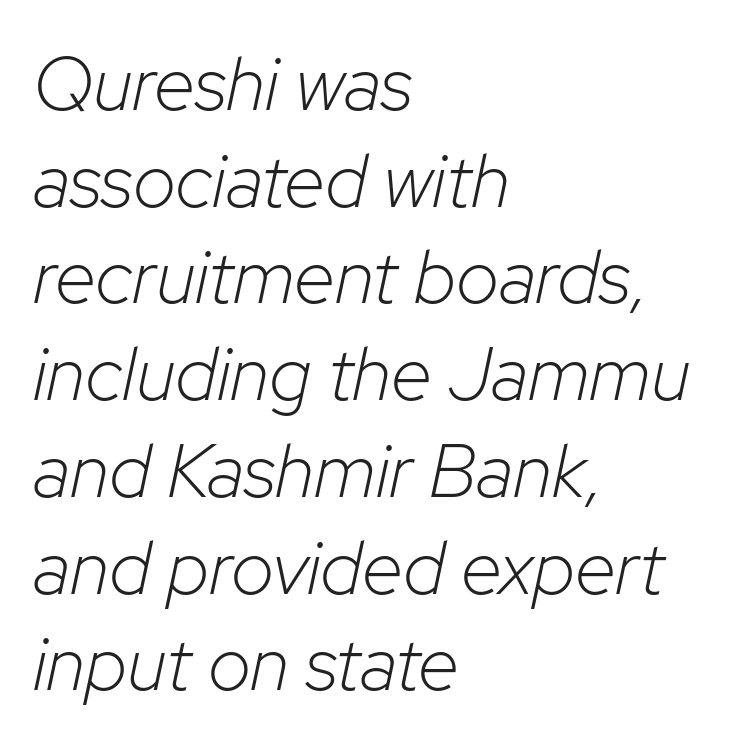
The image shows 75 px light type, italic (leaning right); set left-aligned, normal line spacing (1.29x), normal letter spacing, not underlined; low stroke contrast and a medium x-height.
